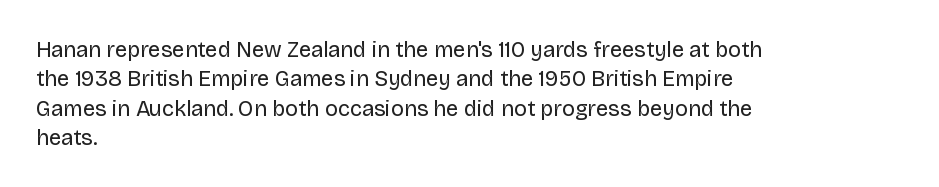
The image shows 22 px text type, upright; set left-aligned, normal line spacing (1.33x), normal letter spacing, not underlined.
